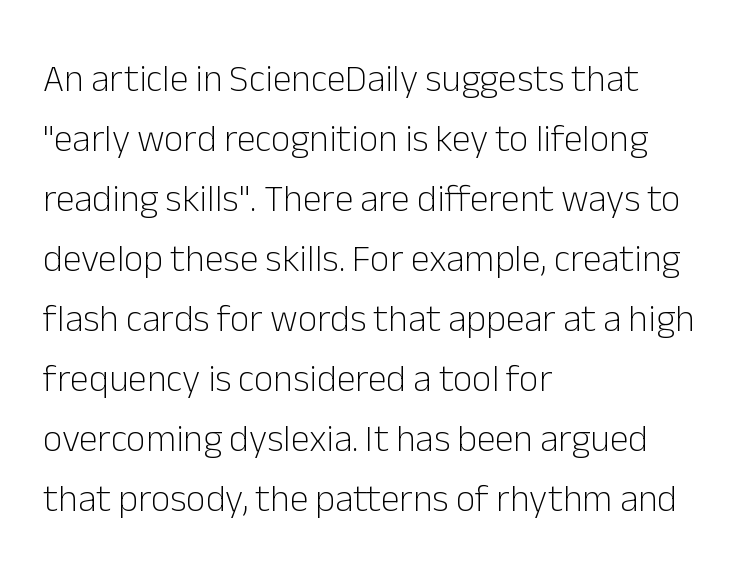
Q: Is the text bold? A: No.
Q: Is the text italic (slanted)? A: No, it is upright.
Q: Is the typeface a serif or a sans-serif typeface? A: Sans-serif.
Q: Is the text underlined? A: No.
Q: How is the paragraph aligned? A: Left-aligned.
Q: Is the spacing between letters normal or unusually wide? A: Normal.
Q: Is the spacing between lines tight, normal or loose? A: Normal.
Q: Width (condensed, normal, or wide)? A: Normal.
Q: Stroke contrast? A: Low.
Q: x-height? A: Medium.
Q: Monospaced? A: No.
